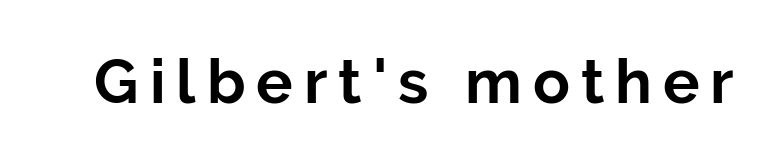
To sum up the face: it is a sans, with no serifs. The passage shown is not underscored anywhere. You can tell it's not italic because the verticals are truly vertical. Note the varied advance widths — an 'i' is clearly narrower than an 'm'.
